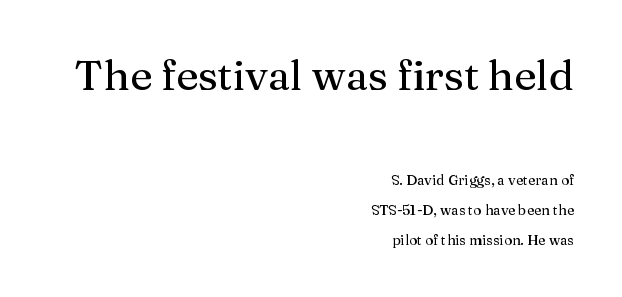
{"serif": "yes", "italic": "no", "width": "normal", "stroke_contrast": "medium", "x_height": "medium", "monospaced": "no", "underline": "no", "align": "right", "line_spacing": "loose", "line_spacing_ratio": 2.13, "letter_spacing": "normal", "letter_spacing_em": 0.0, "larger_block": "first", "size_ratio": 3.0, "glyph_px": 42}
